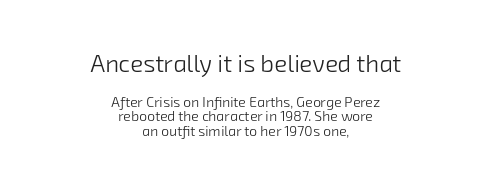
Q: Is the text bold? A: No.
Q: Is the text underlined? A: No.
Q: How is the paragraph aligned? A: Centered.
Q: Is the spacing between letters normal or unusually wide? A: Normal.
Q: Is the spacing between lines tight, normal or loose? A: Tight.
Q: Which block of text is set in a larger size, the first (top) or the second (bottom)? A: The first (top) one.
